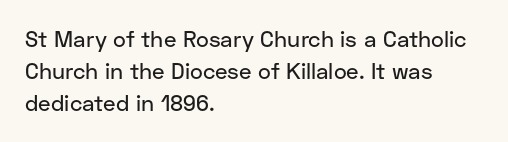
The image shows 22 px text type, upright; set left-aligned, normal line spacing (1.46x), normal letter spacing, not underlined.
